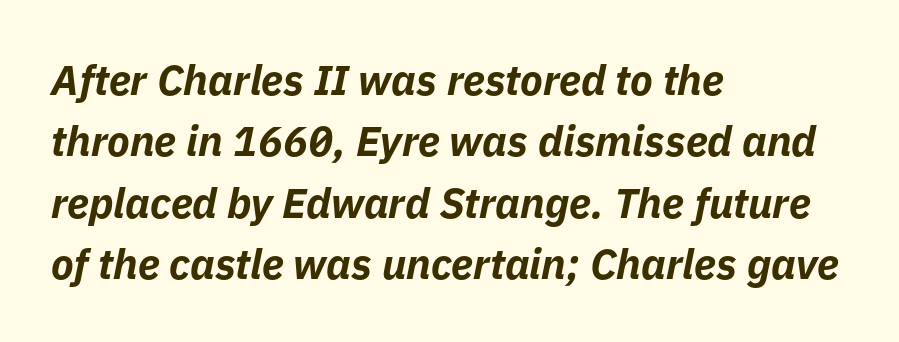
This sample has the flowing, uneven cadence of proportional lettering. In terms of posture, this sample is oblique. Is there much room between lines? A standard amount, neither cramped nor airy. Only glyphs here, with clear space below each row.
